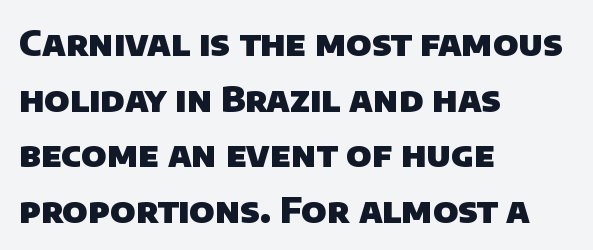
{"serif": "no", "bold": "yes", "weight": "heavy", "width": "normal", "stroke_contrast": "low", "x_height": "large", "monospaced": "no", "underline": "no", "align": "left", "line_spacing": "normal", "line_spacing_ratio": 1.59, "letter_spacing": "normal", "letter_spacing_em": 0.0, "glyph_px": 35}
